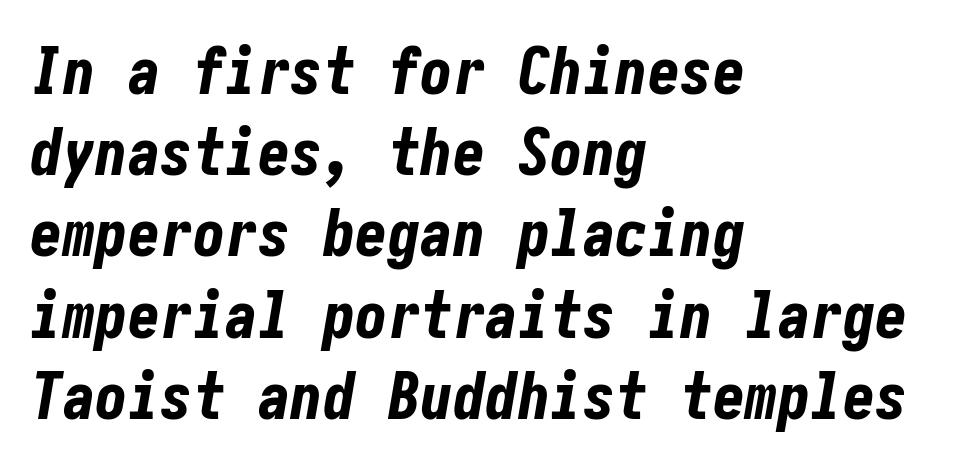
{"italic": "yes", "lean": "right", "slant_degrees": 10, "bold": "yes", "weight": "bold", "width": "condensed", "stroke_contrast": "low", "x_height": "medium", "underline": "no", "align": "left", "line_spacing": "normal", "line_spacing_ratio": 1.25, "letter_spacing": "normal", "letter_spacing_em": 0.0, "glyph_px": 65}
